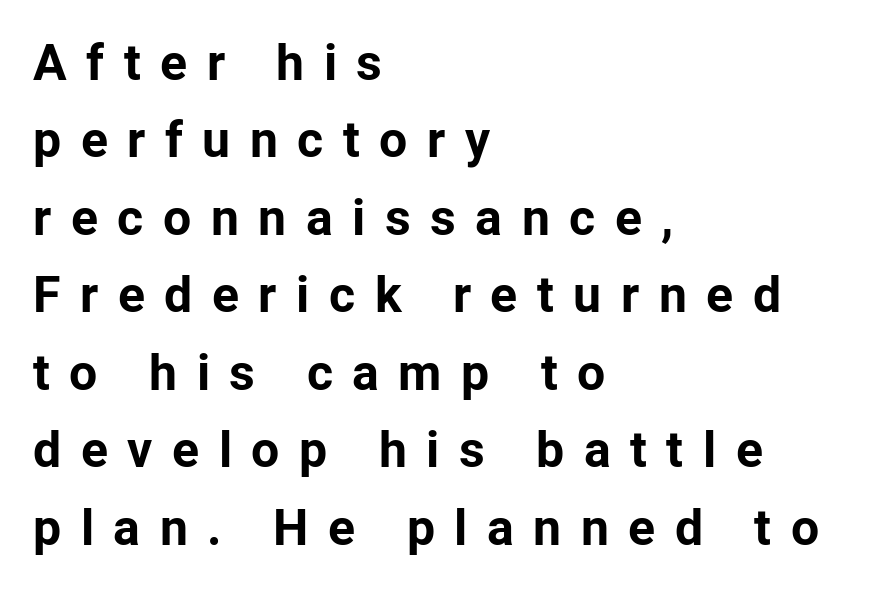
Q: Is the text bold? A: Yes.
Q: Is the text italic (slanted)? A: No, it is upright.
Q: Is the typeface a serif or a sans-serif typeface? A: Sans-serif.
Q: Is the text underlined? A: No.
Q: How is the paragraph aligned? A: Left-aligned.
Q: Is the spacing between letters normal or unusually wide? A: Unusually wide.
Q: Is the spacing between lines tight, normal or loose? A: Normal.
Q: Width (condensed, normal, or wide)? A: Normal.
Q: Stroke contrast? A: Low.
Q: x-height? A: Medium.
Q: Monospaced? A: No.
